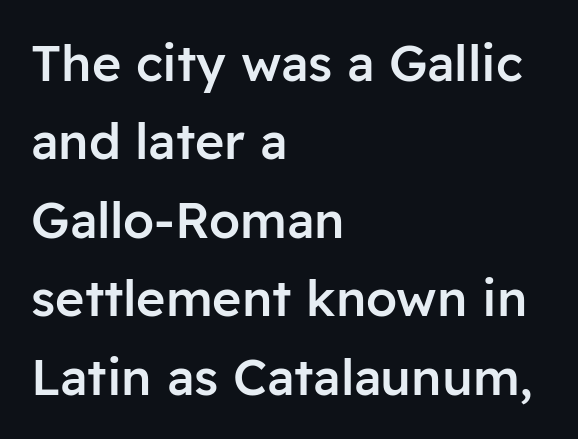
{"serif": "no", "italic": "no", "bold": "semi", "weight": "semibold", "width": "normal", "stroke_contrast": "low", "x_height": "medium", "monospaced": "no", "underline": "no", "align": "left", "line_spacing": "normal", "line_spacing_ratio": 1.57, "letter_spacing": "normal", "letter_spacing_em": 0.0, "glyph_px": 50}
